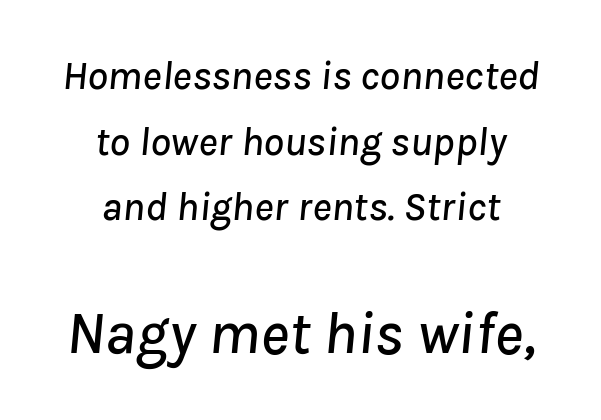
{"italic": "yes", "lean": "right", "slant_degrees": 8, "width": "normal", "stroke_contrast": "low", "x_height": "medium", "monospaced": "no", "underline": "no", "align": "center", "line_spacing": "normal", "line_spacing_ratio": 1.6, "letter_spacing": "normal", "letter_spacing_em": 0.0, "larger_block": "second", "size_ratio": 1.49, "glyph_px": 61}
